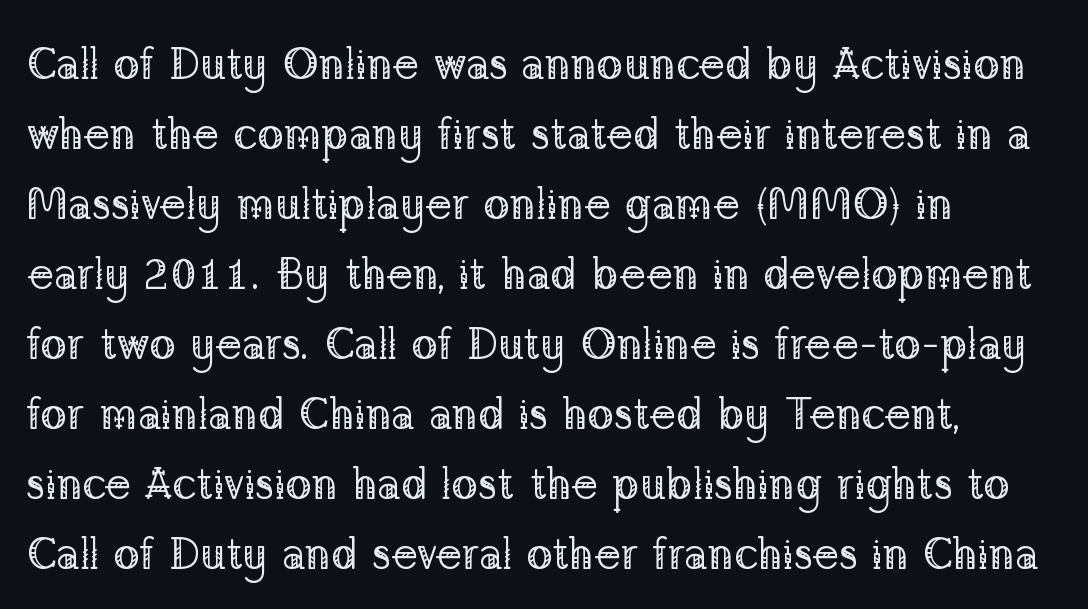
The image shows 44 px regular-weight serif type, upright; set left-aligned, normal line spacing (1.59x), normal letter spacing, not underlined; low stroke contrast and a medium x-height.
